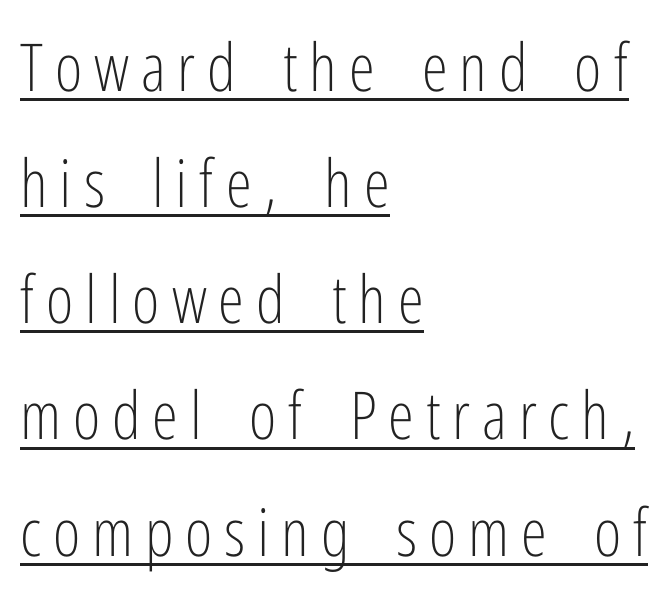
Q: Is the text bold? A: No.
Q: Is the text italic (slanted)? A: No, it is upright.
Q: Is the typeface a serif or a sans-serif typeface? A: Sans-serif.
Q: Is the text underlined? A: Yes.
Q: How is the paragraph aligned? A: Left-aligned.
Q: Width (condensed, normal, or wide)? A: Condensed.
Q: Stroke contrast? A: Low.
Q: x-height? A: Medium.
Q: Monospaced? A: No.
